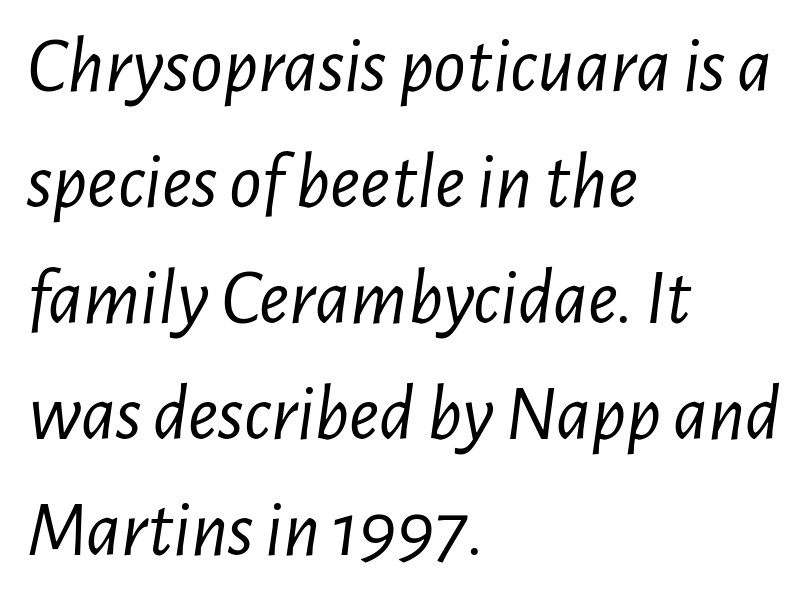
{"italic": "yes", "lean": "right", "slant_degrees": 7, "bold": "no", "weight": "light", "width": "condensed", "stroke_contrast": "low", "x_height": "medium", "monospaced": "no", "underline": "no", "align": "left", "line_spacing": "normal", "line_spacing_ratio": 1.45, "letter_spacing": "normal", "letter_spacing_em": 0.0, "glyph_px": 80}
